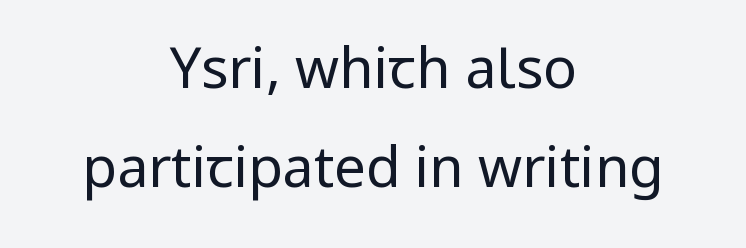
{"serif": "no", "italic": "no", "bold": "no", "weight": "regular", "width": "condensed", "stroke_contrast": "low", "x_height": "large", "monospaced": "no", "underline": "no", "align": "center", "line_spacing_ratio": 1.77, "letter_spacing": "normal", "letter_spacing_em": 0.0, "glyph_px": 56}
